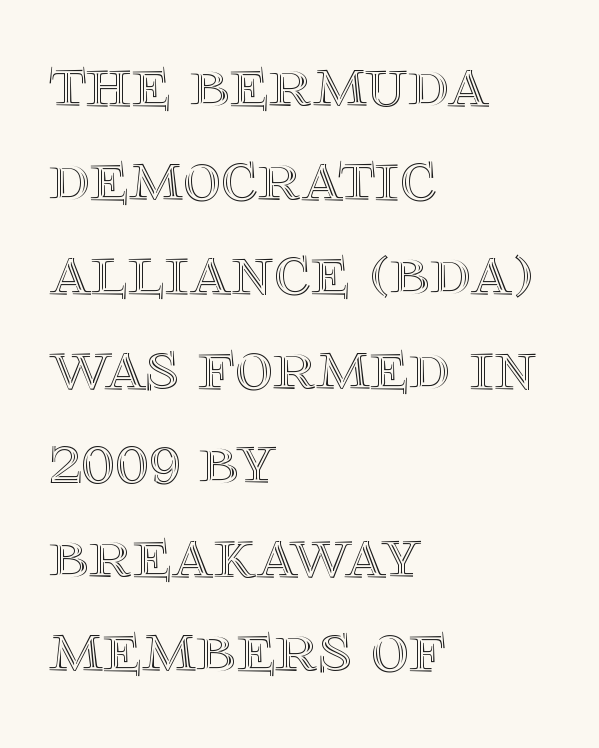
Q: Is the text italic (slanted)? A: No, it is upright.
Q: Is the text underlined? A: No.
Q: How is the paragraph aligned? A: Left-aligned.
Q: Is the spacing between letters normal or unusually wide? A: Normal.
Q: Is the spacing between lines tight, normal or loose? A: Normal.
Q: Width (condensed, normal, or wide)? A: Normal.
Q: x-height? A: Large.
Q: Monospaced? A: No.
